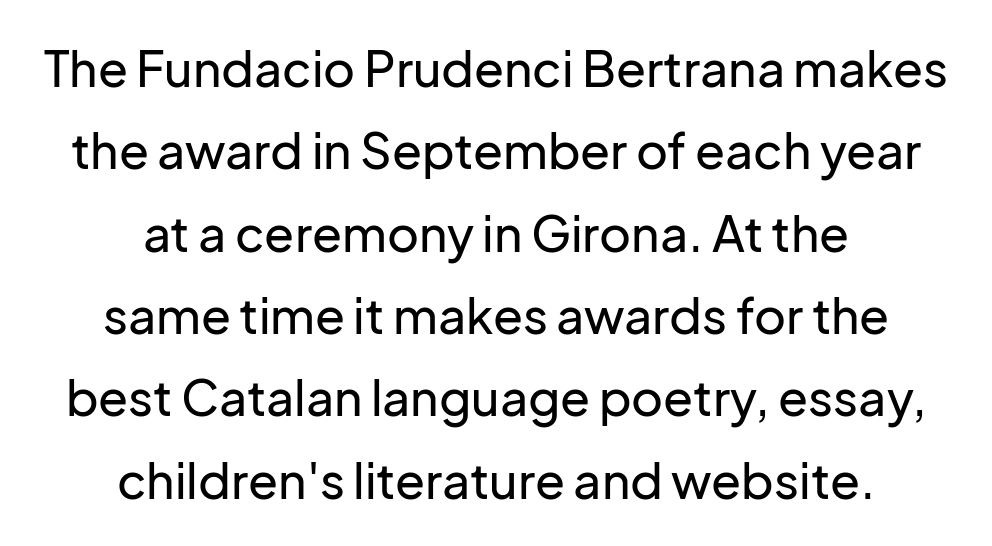
{"serif": "no", "italic": "no", "width": "normal", "stroke_contrast": "low", "x_height": "medium", "monospaced": "no", "underline": "no", "align": "center", "line_spacing": "normal", "line_spacing_ratio": 1.68, "letter_spacing": "normal", "letter_spacing_em": 0.0, "glyph_px": 49}
